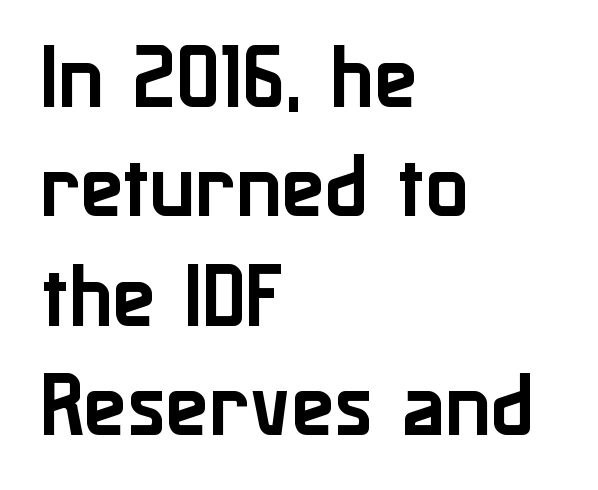
{"serif": "no", "italic": "no", "width": "normal", "stroke_contrast": "low", "x_height": "medium", "monospaced": "no", "underline": "no", "align": "left", "line_spacing": "normal", "line_spacing_ratio": 1.54, "letter_spacing": "normal", "letter_spacing_em": 0.0, "glyph_px": 71}
